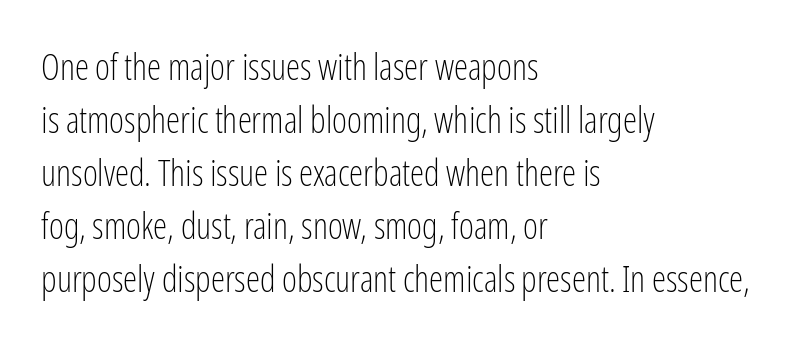
Q: Is the text bold? A: No.
Q: Is the text italic (slanted)? A: No, it is upright.
Q: Is the typeface a serif or a sans-serif typeface? A: Sans-serif.
Q: Is the text underlined? A: No.
Q: How is the paragraph aligned? A: Left-aligned.
Q: Is the spacing between letters normal or unusually wide? A: Normal.
Q: Is the spacing between lines tight, normal or loose? A: Normal.
Q: Width (condensed, normal, or wide)? A: Condensed.
Q: Stroke contrast? A: Low.
Q: x-height? A: Medium.
Q: Monospaced? A: No.
